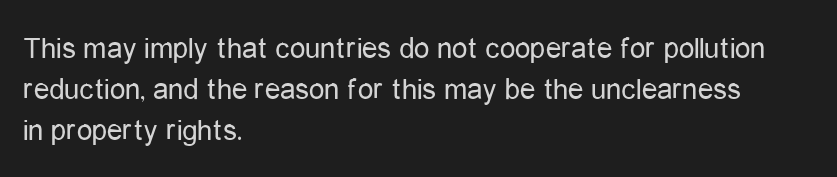
Q: Is the text bold? A: No.
Q: Is the text italic (slanted)? A: No, it is upright.
Q: Is the typeface a serif or a sans-serif typeface? A: Sans-serif.
Q: Is the text underlined? A: No.
Q: How is the paragraph aligned? A: Left-aligned.
Q: Is the spacing between letters normal or unusually wide? A: Normal.
Q: Is the spacing between lines tight, normal or loose? A: Normal.
Q: Width (condensed, normal, or wide)? A: Condensed.
Q: Stroke contrast? A: Low.
Q: x-height? A: Medium.
Q: Monospaced? A: No.
